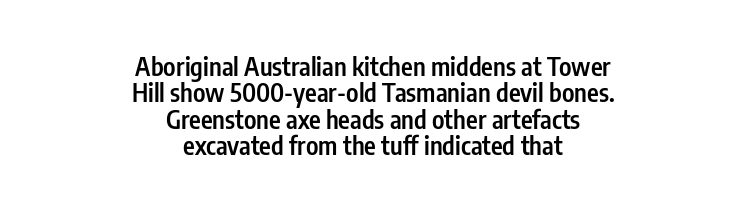
The image shows 25 px text type, upright; set centered, tight line spacing (1.06x), normal letter spacing, not underlined.
